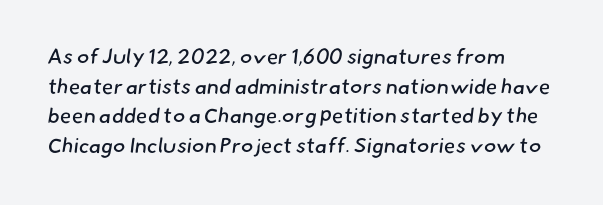
{"bold": "no", "underline": "no", "align": "left", "line_spacing": "normal", "line_spacing_ratio": 1.41, "letter_spacing": "normal", "letter_spacing_em": 0.0, "glyph_px": 21}
